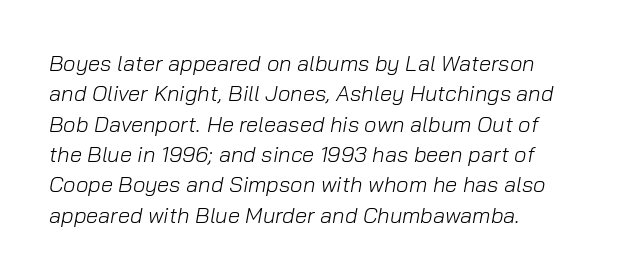
{"italic": "yes", "lean": "right", "slant_degrees": 10, "bold": "no", "underline": "no", "align": "left", "line_spacing": "normal", "line_spacing_ratio": 1.38, "letter_spacing": "normal", "letter_spacing_em": 0.0, "glyph_px": 22}
